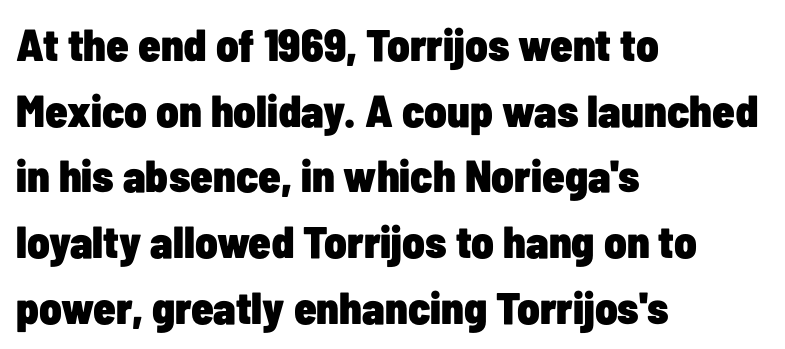
Q: Is the text bold? A: Yes.
Q: Is the text italic (slanted)? A: No, it is upright.
Q: Is the typeface a serif or a sans-serif typeface? A: Sans-serif.
Q: Is the text underlined? A: No.
Q: How is the paragraph aligned? A: Left-aligned.
Q: Is the spacing between letters normal or unusually wide? A: Normal.
Q: Is the spacing between lines tight, normal or loose? A: Normal.
Q: Width (condensed, normal, or wide)? A: Condensed.
Q: Stroke contrast? A: Low.
Q: x-height? A: Medium.
Q: Monospaced? A: No.
